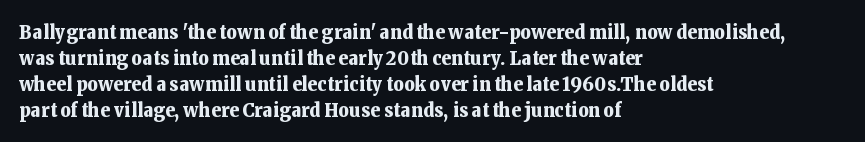
The image shows 20 px bold type, upright; set left-aligned, normal line spacing (1.3x), normal letter spacing, not underlined.
